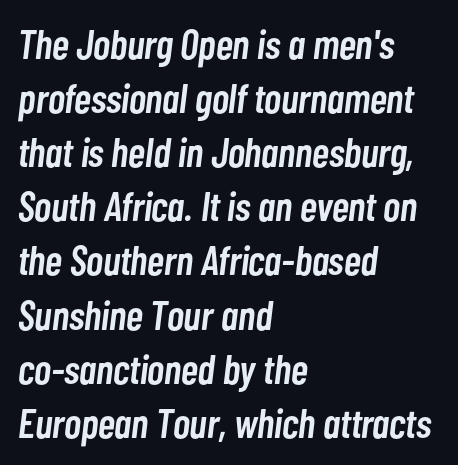
Look at the tracking — it's just the regular setting, nothing added. A clean baseline with only descenders dipping below it. The passage is arranged the way most books set body copy — flush left. If you measured baseline to baseline, you'd find a middling distance. Is this a fixed-width face? No — the glyphs have proportional, varying widths. Compared with ordinary roman type, these characters are visibly tilted.
